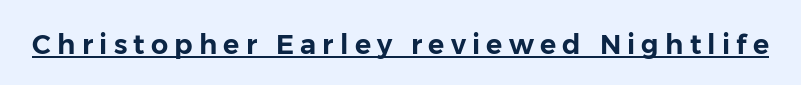
Q: Is the text italic (slanted)? A: No, it is upright.
Q: Is the text underlined? A: Yes.
Q: Is the spacing between letters normal or unusually wide? A: Unusually wide.
